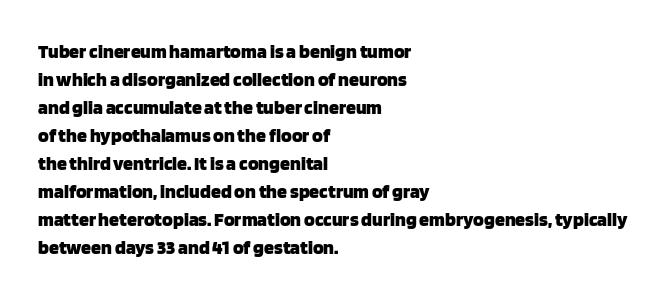
The image shows 20 px bold type, upright; set left-aligned, normal line spacing (1.4x), normal letter spacing, not underlined.
